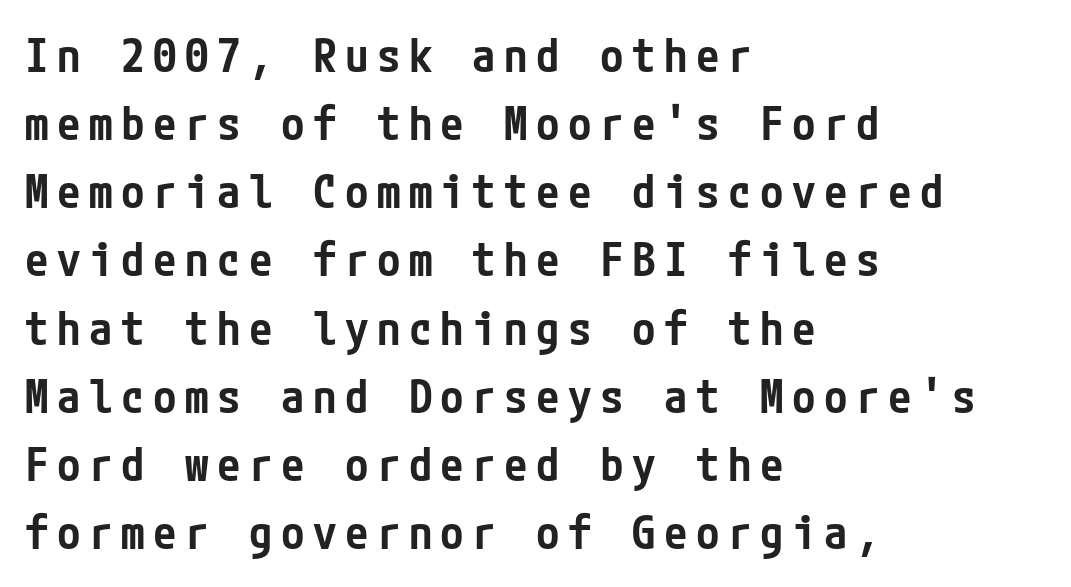
The image shows 47 px semibold, condensed sans-serif type, upright; set left-aligned, normal line spacing (1.45x), not underlined; low stroke contrast and a medium x-height.
